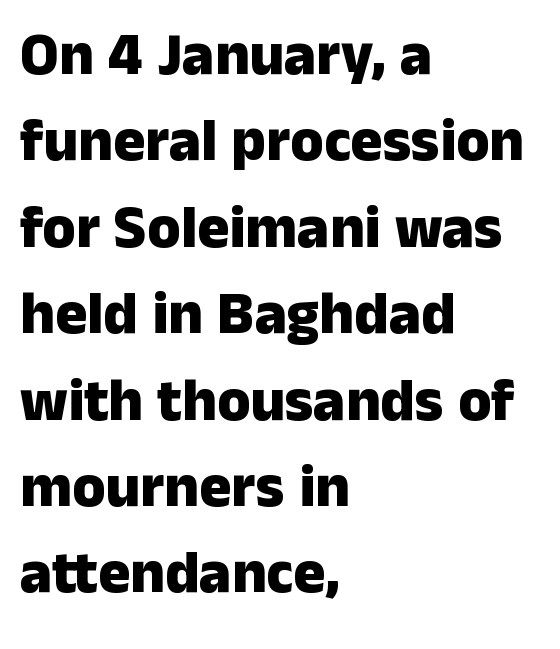
Each row of text sits above clean, open space. The rendering uses a moderate line-height, typical for paragraphs. No extra tracking has been applied to these lines. Italic? Not at all — the glyphs are vertical. The passage shown is typed in a proportional face where columns would drift. These lines are composed in type without serifs.
